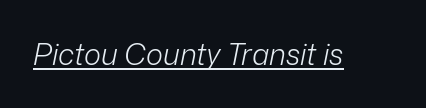
{"italic": "yes", "lean": "right", "slant_degrees": 12, "bold": "no", "weight": "light", "width": "normal", "stroke_contrast": "low", "x_height": "medium", "monospaced": "no", "underline": "yes", "letter_spacing": "normal", "letter_spacing_em": 0.0, "glyph_px": 29}
